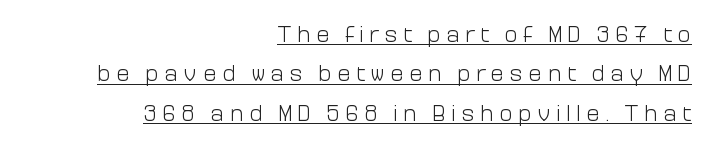
The image shows 23 px text type, upright; set right-aligned, line spacing 1.71x, unusually wide letter spacing (+0.23 em), underlined.
